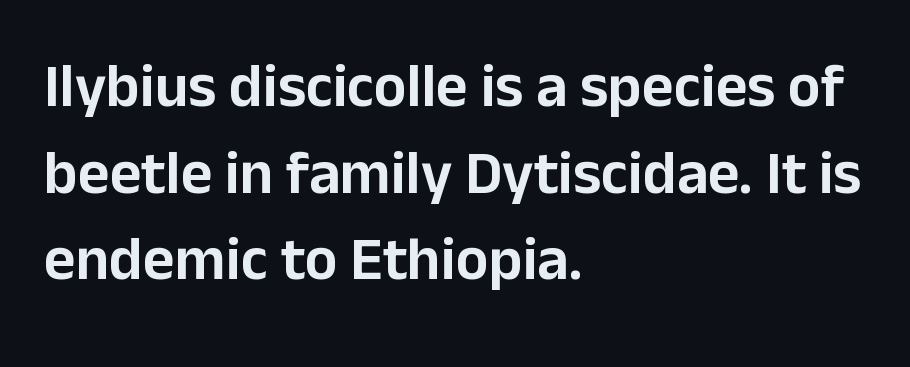
Q: Is the text italic (slanted)? A: No, it is upright.
Q: Is the typeface a serif or a sans-serif typeface? A: Sans-serif.
Q: Is the text underlined? A: No.
Q: How is the paragraph aligned? A: Left-aligned.
Q: Is the spacing between letters normal or unusually wide? A: Normal.
Q: Is the spacing between lines tight, normal or loose? A: Normal.
Q: Width (condensed, normal, or wide)? A: Normal.
Q: Stroke contrast? A: Low.
Q: x-height? A: Medium.
Q: Monospaced? A: No.
